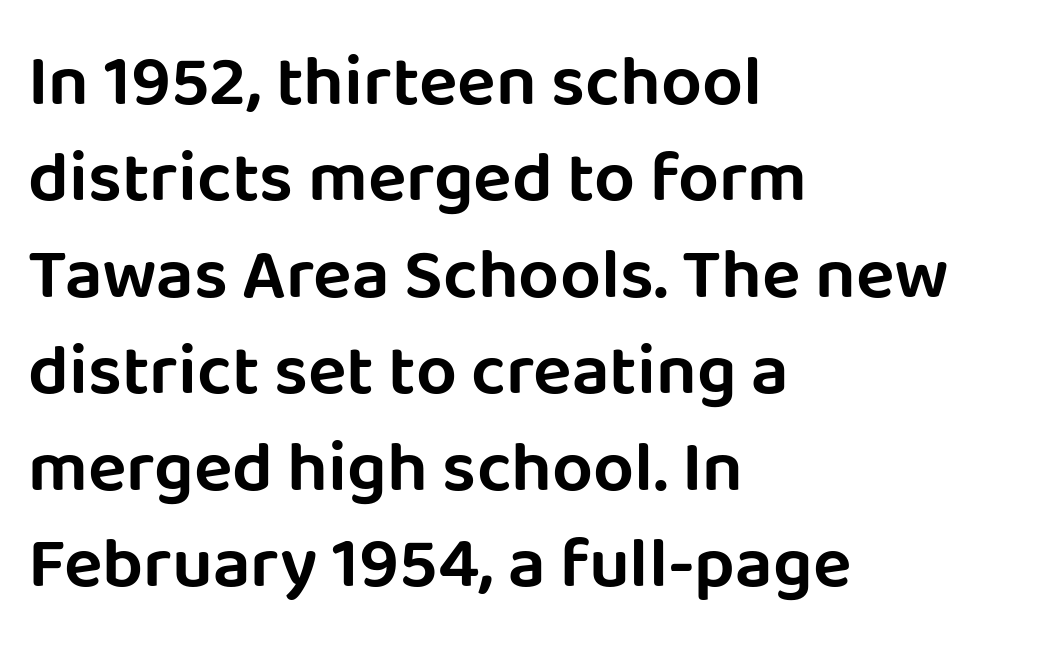
The image shows 72 px sans-serif type, upright; set left-aligned, normal line spacing (1.34x), normal letter spacing, not underlined; low stroke contrast and a large x-height.
